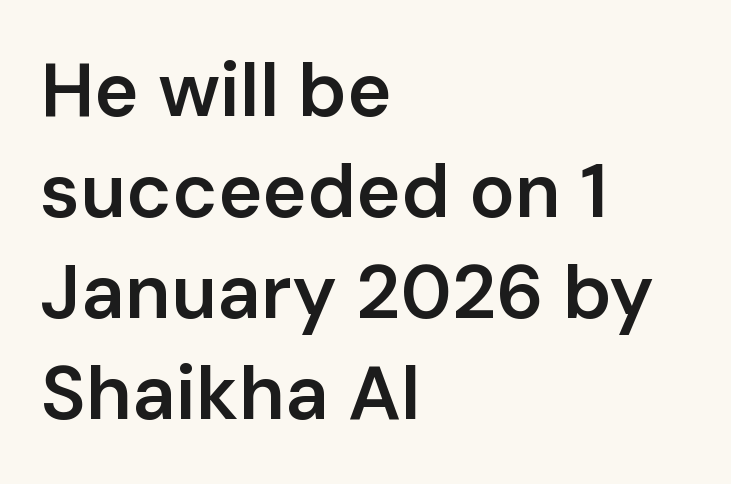
{"serif": "no", "italic": "no", "bold": "semi", "weight": "semibold", "width": "normal", "stroke_contrast": "low", "x_height": "medium", "monospaced": "no", "underline": "no", "align": "left", "line_spacing": "normal", "line_spacing_ratio": 1.33, "letter_spacing": "normal", "letter_spacing_em": 0.0, "glyph_px": 76}
